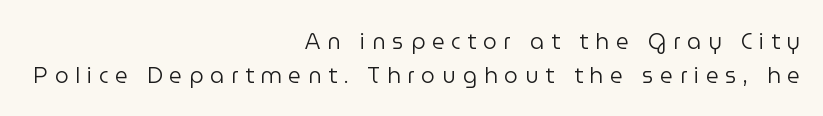
The image shows 22 px text type, upright; set right-aligned, normal line spacing (1.53x), unusually wide letter spacing (+0.31 em), not underlined.
